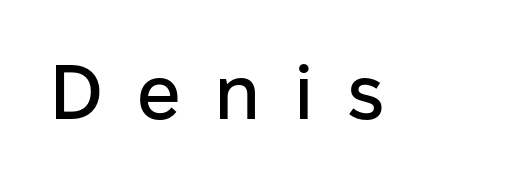
{"serif": "no", "italic": "no", "width": "normal", "stroke_contrast": "low", "x_height": "medium", "monospaced": "no", "underline": "no", "letter_spacing": "wide", "letter_spacing_em": 0.44, "glyph_px": 77}
